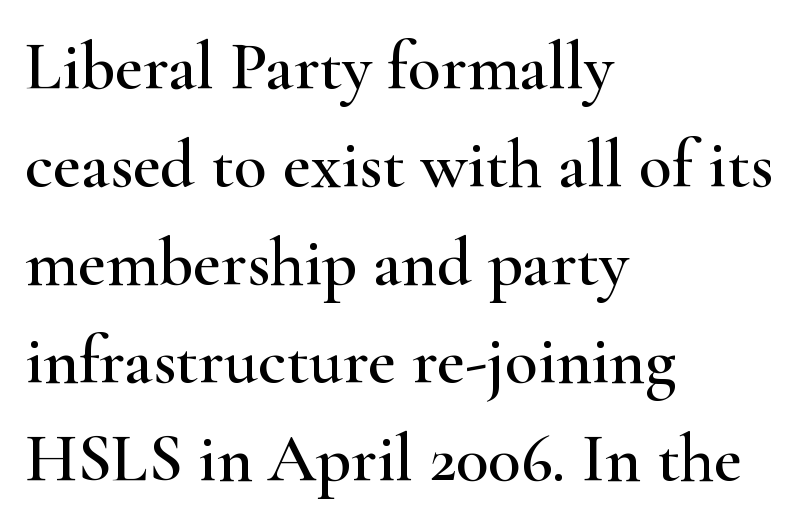
The image shows 68 px wide serif type, upright; set left-aligned, normal line spacing (1.44x), normal letter spacing, not underlined; high stroke contrast and a small x-height.
